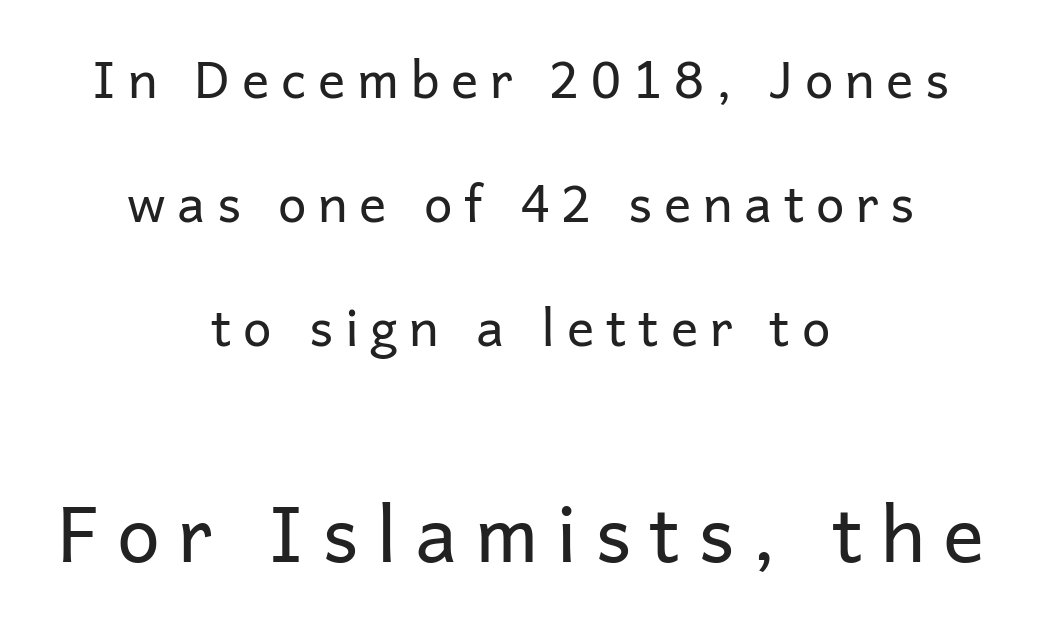
The image shows 77 px regular-weight sans-serif type, upright; set centered, loose line spacing (2.43x), unusually wide letter spacing (+0.23 em), not underlined; the second (bottom) block is 1.51x larger; low stroke contrast and a medium x-height.
